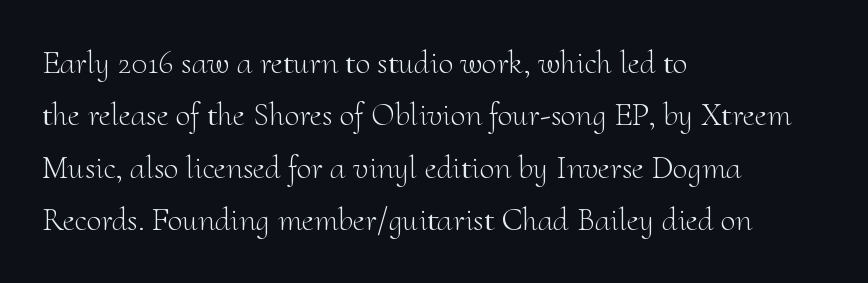
{"serif": "yes", "italic": "no", "bold": "no", "weight": "light", "width": "normal", "stroke_contrast": "medium", "x_height": "small", "monospaced": "no", "underline": "no", "align": "left", "line_spacing": "normal", "line_spacing_ratio": 1.59, "letter_spacing": "normal", "letter_spacing_em": 0.0, "glyph_px": 33}
